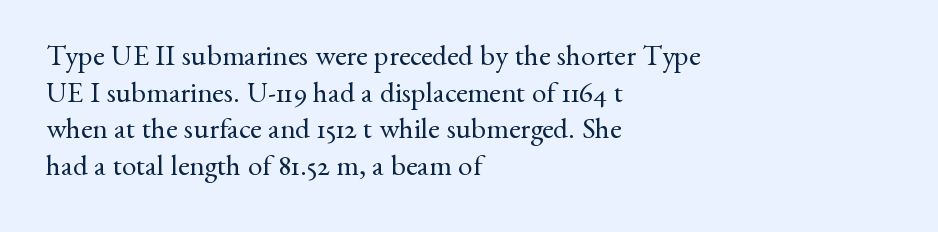
The letters carry serifs — small finishing strokes at the ends of their stems. Do the characters align in a grid? No, the font is proportional. Tall strokes in this sample are plumb rather than angled. Nobody touched the tracking dial on this one.
